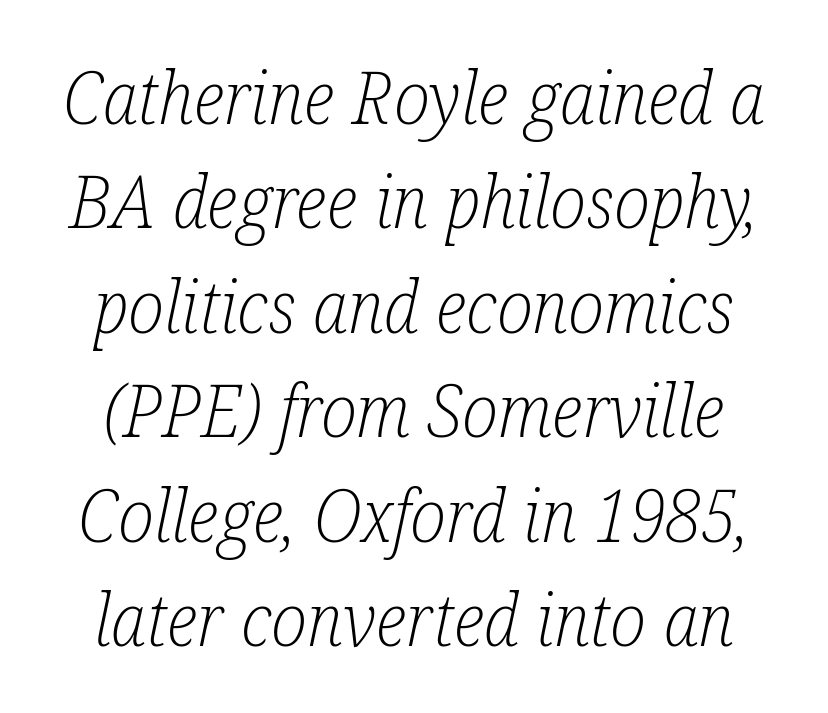
{"serif": "yes", "italic": "yes", "lean": "right", "slant_degrees": 12, "bold": "no", "weight": "light", "width": "condensed", "stroke_contrast": "low", "x_height": "medium", "monospaced": "no", "underline": "no", "line_spacing": "normal", "line_spacing_ratio": 1.43, "letter_spacing": "normal", "letter_spacing_em": 0.0, "glyph_px": 73}
